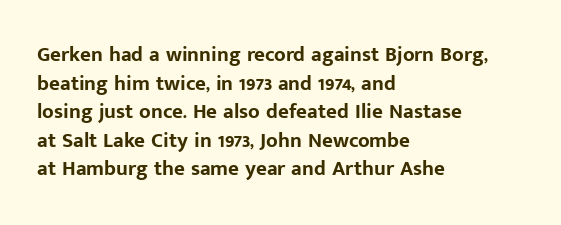
Notice how descenders clear the ascenders below comfortably — that's standard leading. Clear beneath every line of the passage. These lines are set flush left with a ragged right edge. The type sits square on the baseline with zero lean. Each word holds together tightly as a unit, with standard inter-letter gaps.
